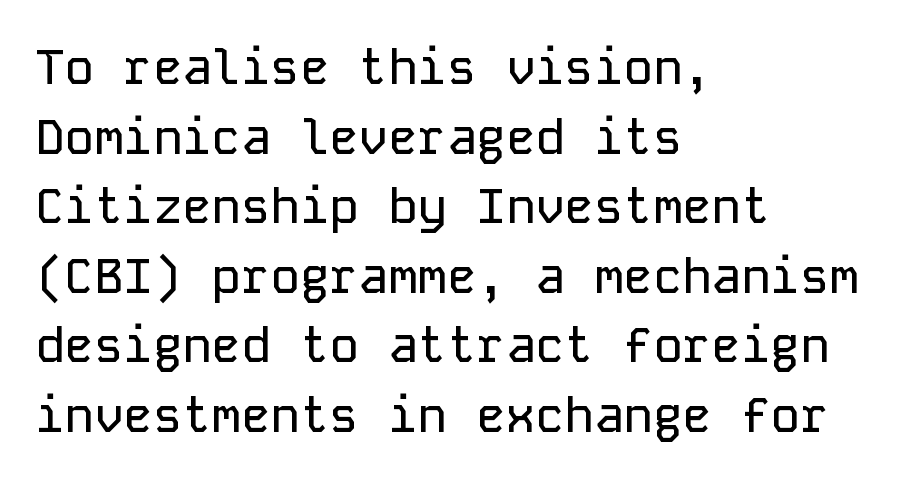
{"serif": "no", "italic": "no", "width": "normal", "stroke_contrast": "low", "x_height": "medium", "monospaced": "yes", "underline": "no", "align": "left", "line_spacing": "normal", "line_spacing_ratio": 1.42, "letter_spacing": "normal", "letter_spacing_em": 0.0, "glyph_px": 49}
